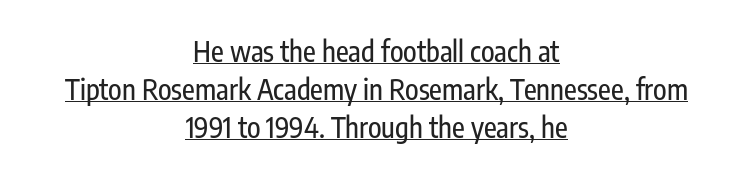
{"serif": "no", "italic": "no", "width": "condensed", "stroke_contrast": "low", "x_height": "medium", "monospaced": "no", "underline": "yes", "align": "center", "line_spacing": "normal", "line_spacing_ratio": 1.35, "letter_spacing": "normal", "letter_spacing_em": 0.0, "glyph_px": 28}
